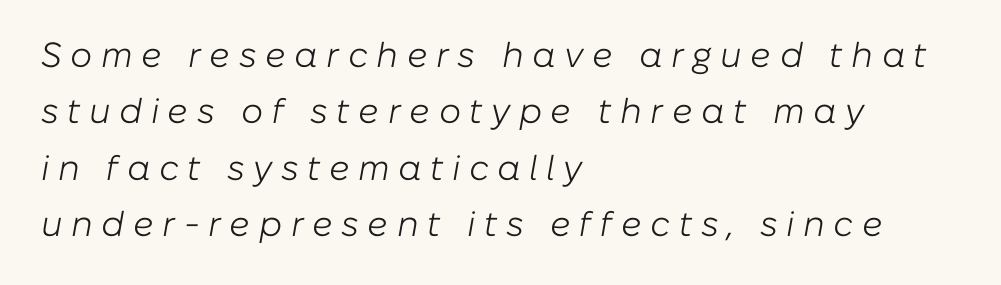
{"italic": "yes", "lean": "right", "slant_degrees": 10, "bold": "no", "weight": "light", "width": "normal", "stroke_contrast": "low", "x_height": "medium", "monospaced": "no", "underline": "no", "align": "left", "line_spacing": "normal", "line_spacing_ratio": 1.61, "letter_spacing": "wide", "letter_spacing_em": 0.24, "glyph_px": 35}
